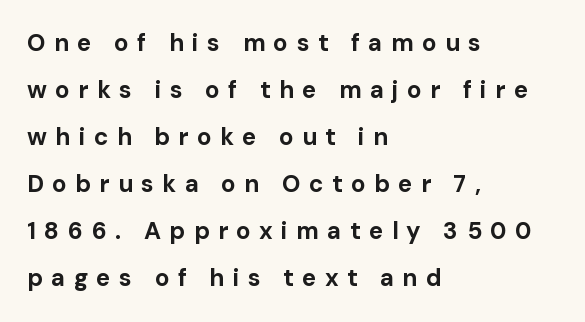
The image shows 24 px bold type, upright; set left-aligned, loose line spacing (1.96x), unusually wide letter spacing (+0.35 em), not underlined.
